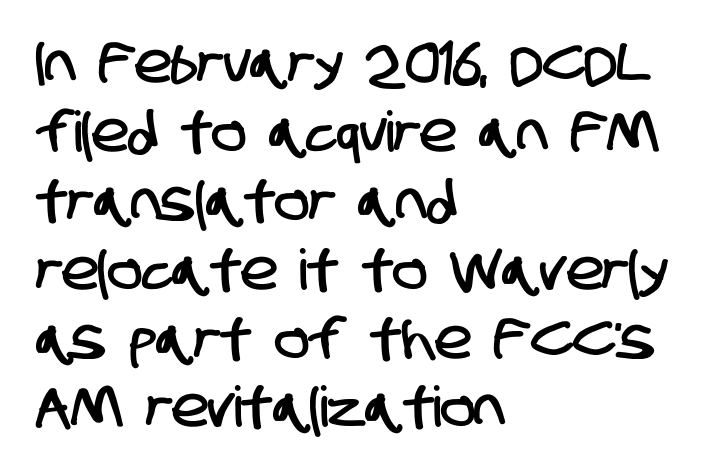
{"serif": "no", "width": "condensed", "stroke_contrast": "low", "x_height": "large", "monospaced": "no", "underline": "no", "align": "left", "line_spacing_ratio": 1.23, "letter_spacing": "normal", "letter_spacing_em": 0.0, "glyph_px": 56}
